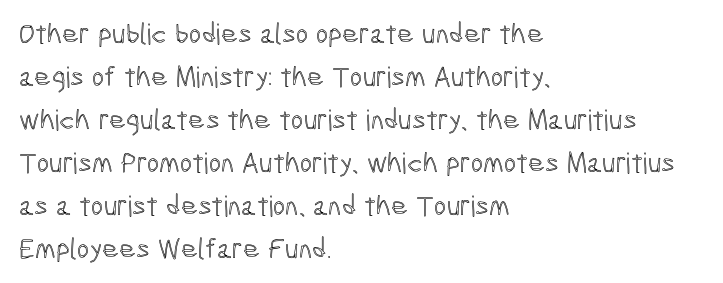
Q: Is the text italic (slanted)? A: No, it is upright.
Q: Is the text underlined? A: No.
Q: How is the paragraph aligned? A: Left-aligned.
Q: Is the spacing between letters normal or unusually wide? A: Normal.
Q: Is the spacing between lines tight, normal or loose? A: Normal.
Q: Width (condensed, normal, or wide)? A: Condensed.
Q: x-height? A: Medium.
Q: Monospaced? A: No.
